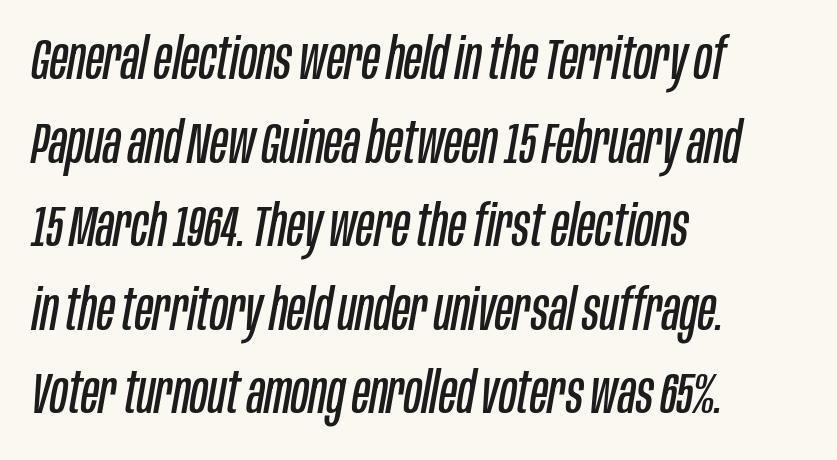
Q: Is the text bold? A: No.
Q: Is the text italic (slanted)? A: Yes, it leans right by about 10 degrees.
Q: Is the text underlined? A: No.
Q: How is the paragraph aligned? A: Left-aligned.
Q: Is the spacing between letters normal or unusually wide? A: Normal.
Q: Is the spacing between lines tight, normal or loose? A: Normal.
Q: Width (condensed, normal, or wide)? A: Condensed.
Q: Stroke contrast? A: Low.
Q: x-height? A: Large.
Q: Monospaced? A: No.
